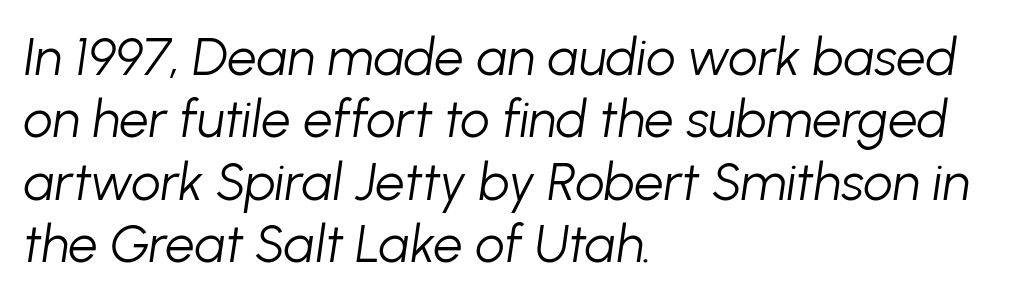
Heaviness? Minimal to ordinary, like unemphasized prose. Only glyphs here, with clear space below each row. Line starts are locked; line ends wander. You could call the tracking neutral — neither tight nor loose. The face used here has a pronounced slope to its letters. You could not count columns in this text — the font is proportionally spaced.
